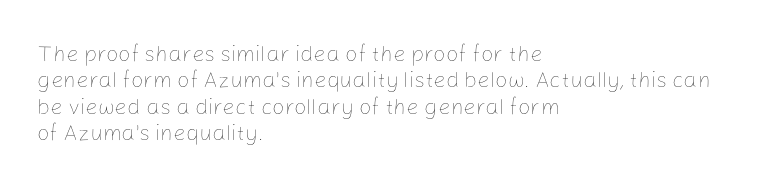
The image shows 22 px text type, upright; set left-aligned, line spacing 1.2x, normal letter spacing, not underlined.
